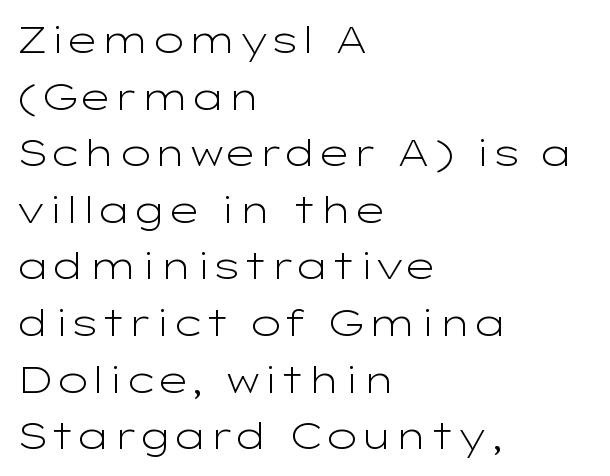
Q: Is the text bold? A: No.
Q: Is the text italic (slanted)? A: No, it is upright.
Q: Is the typeface a serif or a sans-serif typeface? A: Sans-serif.
Q: Is the text underlined? A: No.
Q: How is the paragraph aligned? A: Left-aligned.
Q: Is the spacing between letters normal or unusually wide? A: Normal.
Q: Is the spacing between lines tight, normal or loose? A: Normal.
Q: Width (condensed, normal, or wide)? A: Wide.
Q: Stroke contrast? A: Low.
Q: x-height? A: Medium.
Q: Monospaced? A: No.
